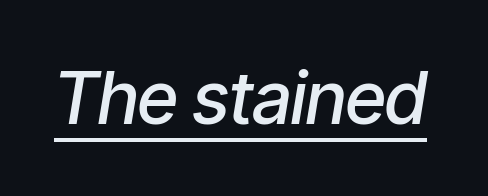
The image shows 72 px semibold, condensed type, italic (leaning right); set normal letter spacing, underlined; low stroke contrast and a medium x-height.
